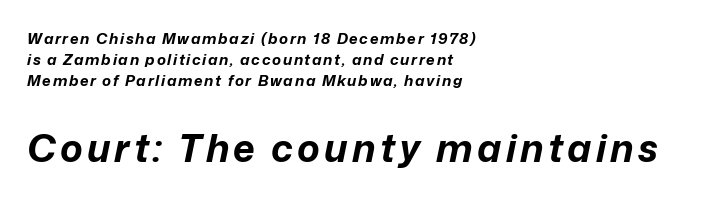
{"italic": "yes", "lean": "right", "slant_degrees": 12, "bold": "yes", "weight": "bold", "width": "normal", "stroke_contrast": "low", "x_height": "medium", "monospaced": "no", "underline": "no", "align": "left", "line_spacing": "normal", "line_spacing_ratio": 1.4, "larger_block": "second", "size_ratio": 2.53, "glyph_px": 38}
